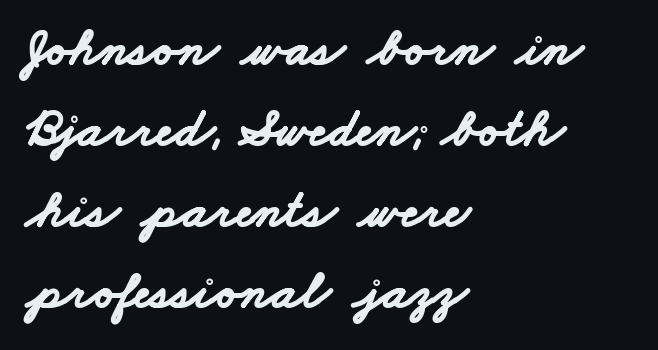
The image shows 54 px bold, wide sans-serif type; set left-aligned, normal line spacing (1.5x), normal letter spacing, not underlined; low stroke contrast and a small x-height.
